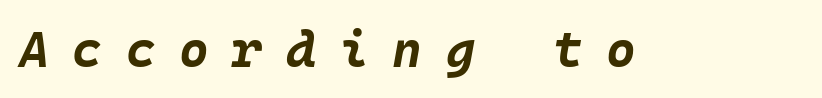
Q: Is the text bold? A: Yes.
Q: Is the text italic (slanted)? A: Yes, it leans right by about 10 degrees.
Q: Is the text underlined? A: No.
Q: Is the spacing between letters normal or unusually wide? A: Unusually wide.
Q: Width (condensed, normal, or wide)? A: Normal.
Q: Stroke contrast? A: Low.
Q: x-height? A: Large.
